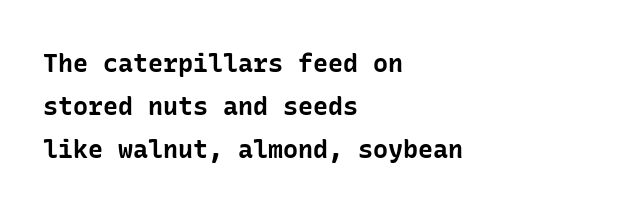
{"italic": "no", "bold": "yes", "underline": "no", "align": "left", "line_spacing_ratio": 1.73, "letter_spacing": "normal", "letter_spacing_em": 0.0, "glyph_px": 25}
